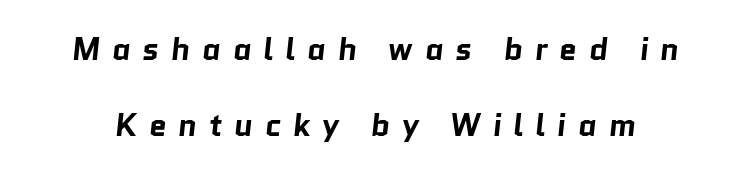
Rule under the text: the space is simply empty. Each letter keeps its own natural width here, so spacing adapts to shape. This rendering employs a face without finishing strokes, i.e., a sans-serif. Compared with typical body copy, the letter spacing here is much looser.
